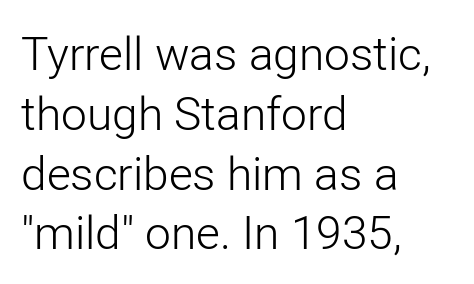
{"serif": "no", "italic": "no", "bold": "no", "weight": "light", "width": "normal", "stroke_contrast": "low", "x_height": "medium", "monospaced": "no", "underline": "no", "align": "left", "line_spacing": "normal", "line_spacing_ratio": 1.3, "letter_spacing": "normal", "letter_spacing_em": 0.0, "glyph_px": 46}
